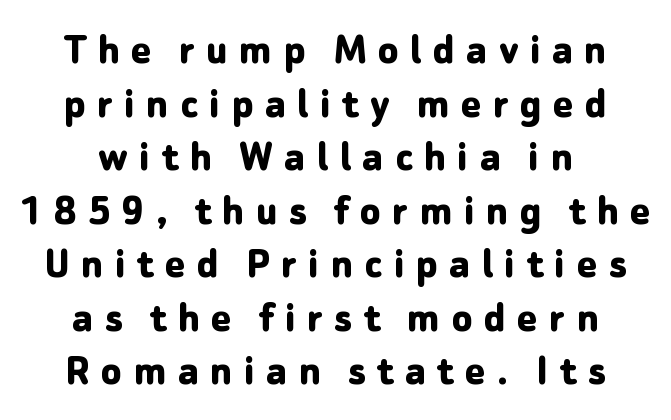
It's the straight-up-and-down kind of type. Reading down the block, each line starts at a different indent, mirrored at its end. Characters follow at a spacing far wider than the type designer built in. Honestly, there is no underline to notice here at all. Each glyph is drawn with heavy, bold strokes.
